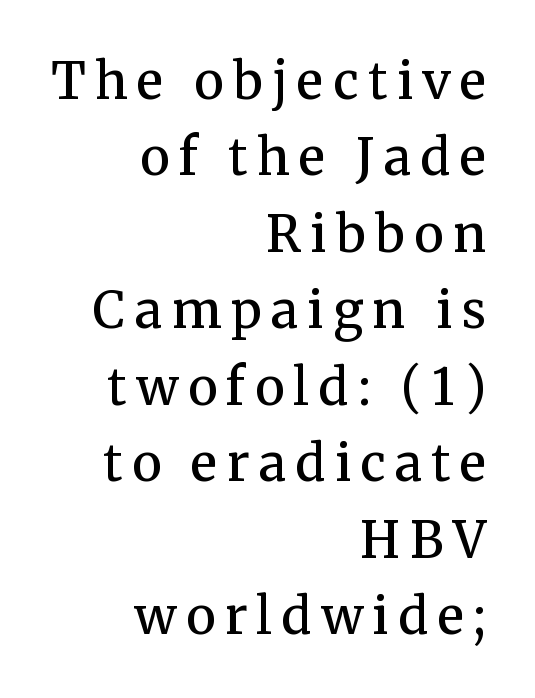
Think of a printed novel: that variable character pitch is what you see here. Look at the stroke-to-counter ratio: somewhat heavy, a semibold. The rendering anchors every line to the right-hand side. Posture: straight, roman, zero tilt. Beneath every word, the page is bare.
